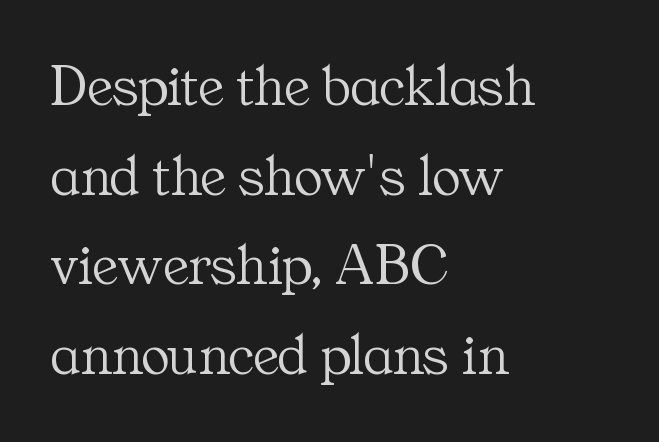
The image shows 59 px light serif type, upright; set left-aligned, normal line spacing (1.52x), normal letter spacing, not underlined; medium stroke contrast and a medium x-height.
